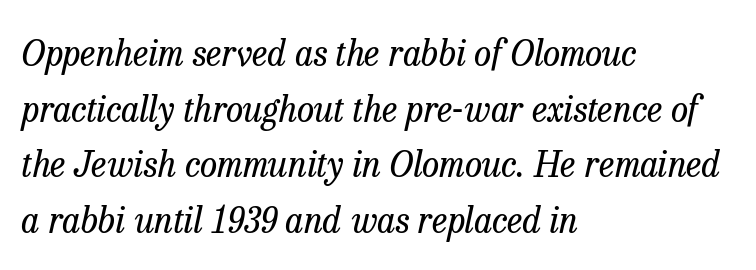
The image shows 35 px regular-weight serif type, italic (leaning right); set left-aligned, normal line spacing (1.59x), normal letter spacing, not underlined; low stroke contrast and a medium x-height.
